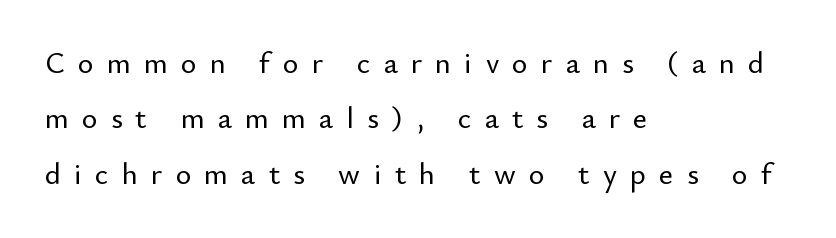
The image shows 30 px sans-serif type, upright; set left-aligned, line spacing 1.85x, unusually wide letter spacing (+0.44 em), not underlined; low stroke contrast and a small x-height.
